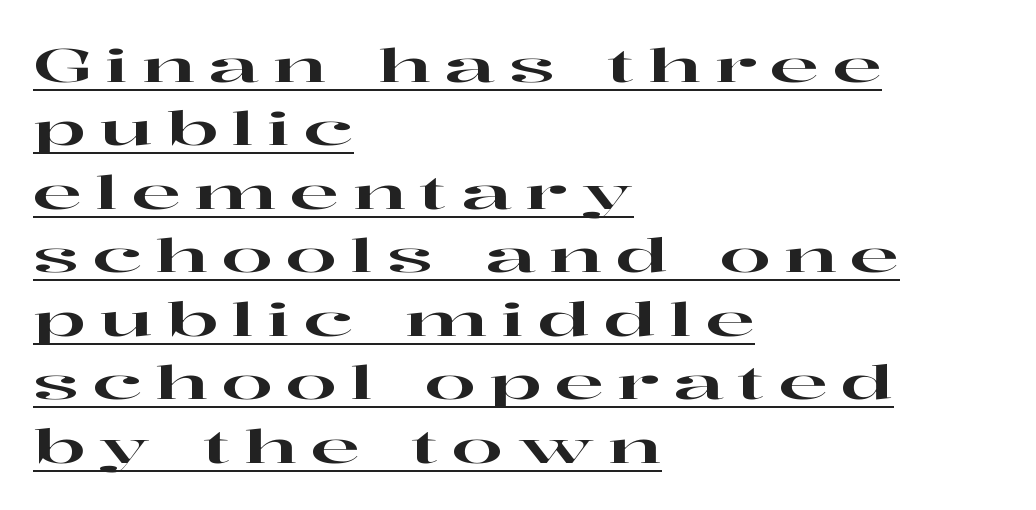
Q: Is the text italic (slanted)? A: No, it is upright.
Q: Is the typeface a serif or a sans-serif typeface? A: Serif.
Q: Is the text underlined? A: Yes.
Q: How is the paragraph aligned? A: Left-aligned.
Q: Is the spacing between letters normal or unusually wide? A: Unusually wide.
Q: Is the spacing between lines tight, normal or loose? A: Normal.
Q: Width (condensed, normal, or wide)? A: Wide.
Q: Stroke contrast? A: High.
Q: x-height? A: Medium.
Q: Monospaced? A: No.
